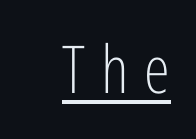
The image shows 66 px light, condensed sans-serif type, upright; set right-aligned, unusually wide letter spacing (+0.24 em), underlined; low stroke contrast and a medium x-height.
